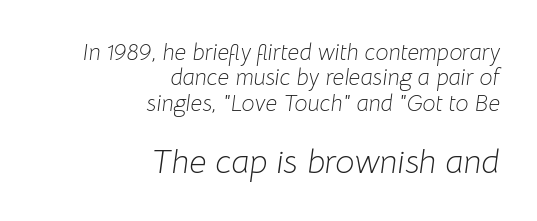
The image shows 34 px light type, italic (leaning right); set right-aligned, tight line spacing (1.1x), normal letter spacing, not underlined; the second (bottom) block is 1.48x larger; low stroke contrast and a medium x-height.
